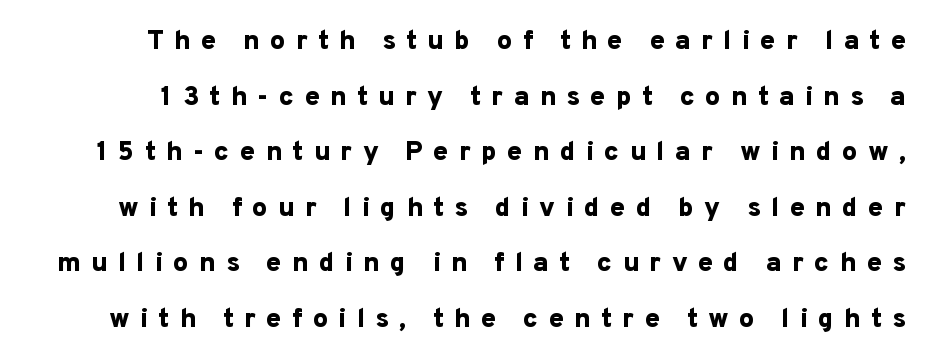
{"italic": "no", "bold": "yes", "underline": "no", "line_spacing": "loose", "line_spacing_ratio": 2.06, "letter_spacing": "wide", "letter_spacing_em": 0.38, "glyph_px": 27}
